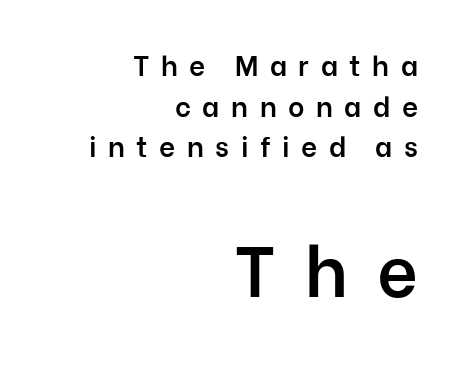
Style check: upright. Successive baselines arrive at the customary interval. A typesetter would call this proportional, since set widths differ per character. Character size in the trailing block exceeds that of the leading block.
